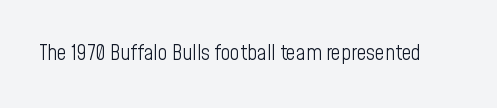
Q: Is the text bold? A: No.
Q: Is the text italic (slanted)? A: No, it is upright.
Q: Is the text underlined? A: No.
Q: Is the spacing between letters normal or unusually wide? A: Normal.
